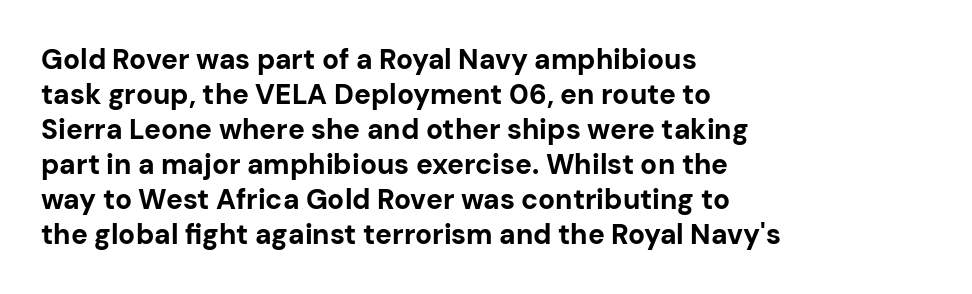
The image shows 28 px bold sans-serif type, upright; set left-aligned, normal line spacing (1.25x), normal letter spacing, not underlined; low stroke contrast and a medium x-height.
